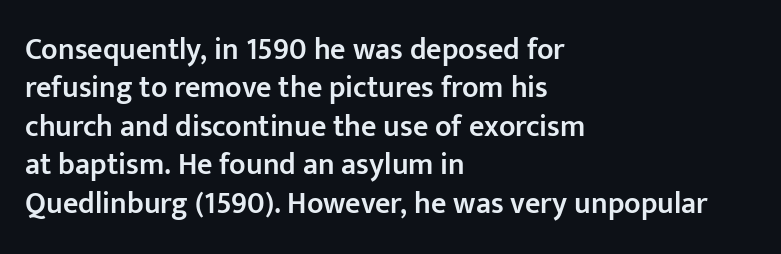
Layout note: lines flush left. Posture: straight, roman, zero tilt. Notice how descenders clear the ascenders below comfortably — that's standard leading. Regarding serifs, this sample does without them.
